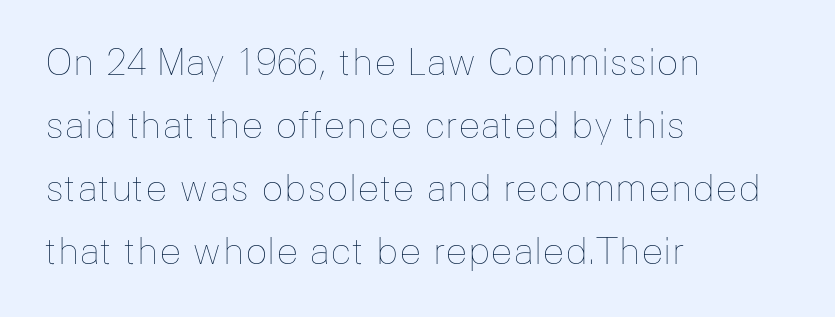
Q: Is the text bold? A: No.
Q: Is the text italic (slanted)? A: No, it is upright.
Q: Is the text underlined? A: No.
Q: How is the paragraph aligned? A: Left-aligned.
Q: Is the spacing between letters normal or unusually wide? A: Normal.
Q: Is the spacing between lines tight, normal or loose? A: Normal.
Q: Width (condensed, normal, or wide)? A: Normal.
Q: Stroke contrast? A: Low.
Q: x-height? A: Medium.
Q: Monospaced? A: No.
